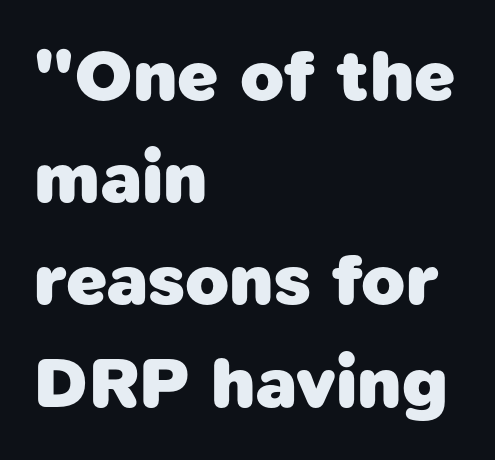
{"serif": "no", "bold": "yes", "weight": "heavy", "width": "normal", "stroke_contrast": "low", "x_height": "medium", "monospaced": "no", "underline": "no", "align": "left", "line_spacing": "normal", "line_spacing_ratio": 1.42, "letter_spacing": "normal", "letter_spacing_em": 0.0, "glyph_px": 72}
